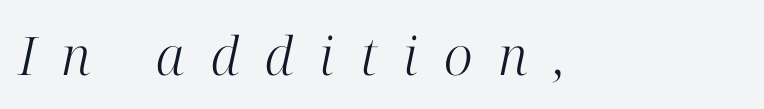
Q: Is the text bold? A: No.
Q: Is the text italic (slanted)? A: Yes, it leans right by about 12 degrees.
Q: Is the typeface a serif or a sans-serif typeface? A: Serif.
Q: Is the text underlined? A: No.
Q: Is the spacing between letters normal or unusually wide? A: Unusually wide.
Q: Width (condensed, normal, or wide)? A: Normal.
Q: Stroke contrast? A: High.
Q: x-height? A: Medium.
Q: Monospaced? A: No.
